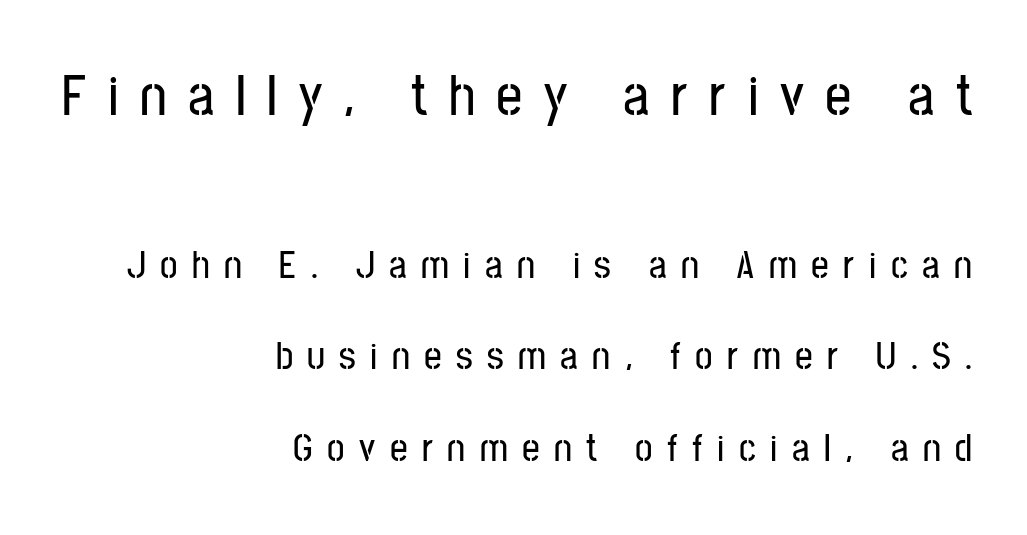
The image shows 58 px condensed sans-serif type, upright; set right-aligned, loose line spacing (2.34x), unusually wide letter spacing (+0.37 em), not underlined; the first (top) block is 1.49x larger; low stroke contrast and a medium x-height.
